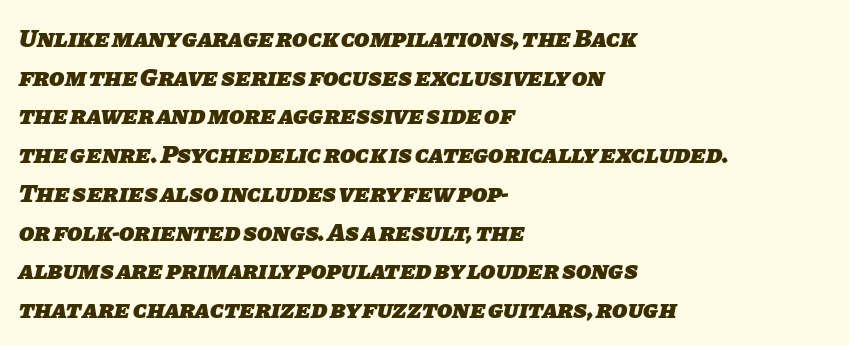
Q: Is the text bold? A: Yes.
Q: Is the text underlined? A: No.
Q: How is the paragraph aligned? A: Left-aligned.
Q: Is the spacing between letters normal or unusually wide? A: Normal.
Q: Is the spacing between lines tight, normal or loose? A: Normal.
